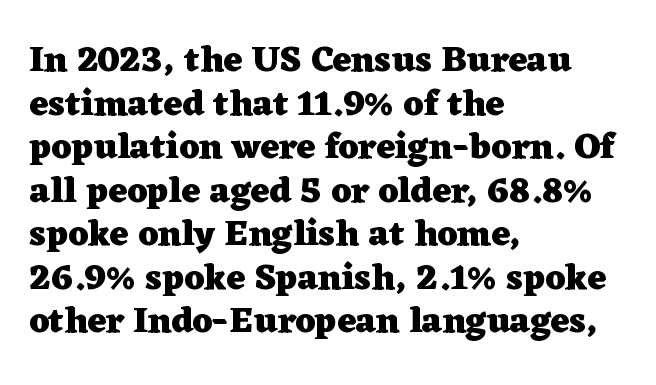
{"serif": "yes", "italic": "no", "bold": "yes", "weight": "heavy", "width": "wide", "stroke_contrast": "low", "x_height": "medium", "monospaced": "no", "underline": "no", "align": "left", "line_spacing_ratio": 1.21, "letter_spacing": "normal", "letter_spacing_em": 0.0, "glyph_px": 36}
